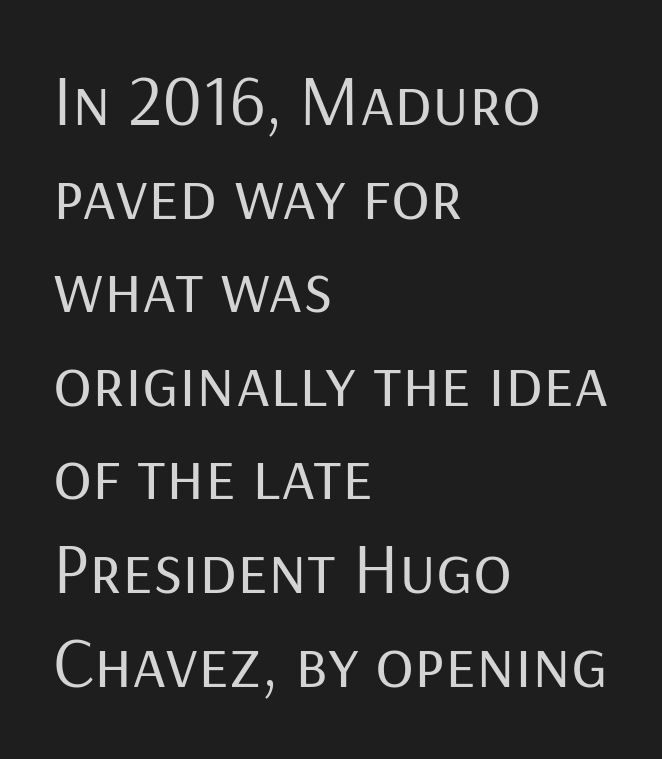
The image shows 72 px regular-weight sans-serif type, upright; set left-aligned, normal line spacing (1.3x), normal letter spacing, not underlined; low stroke contrast and a medium x-height.
